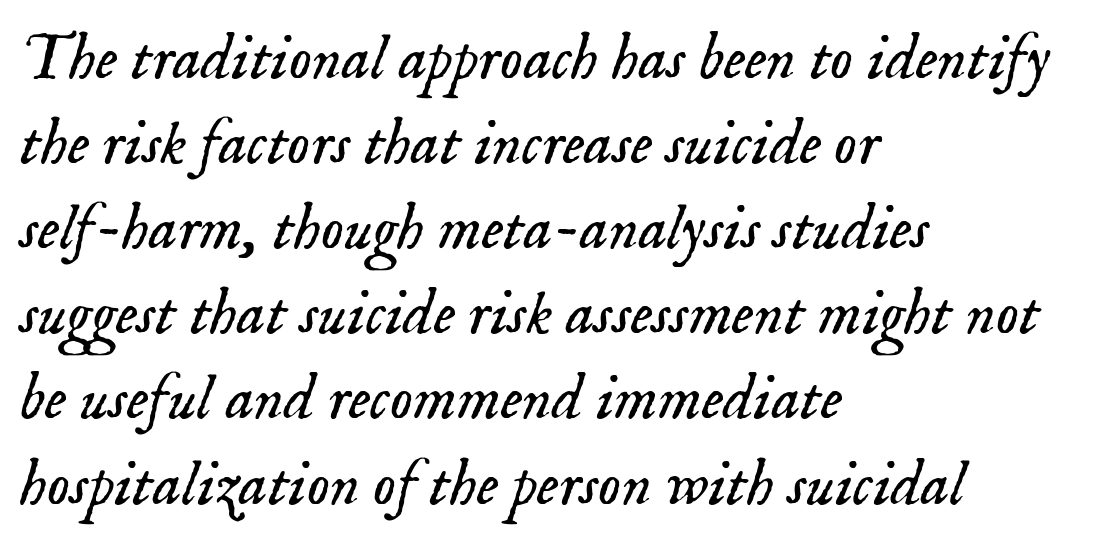
Q: Is the text bold? A: No.
Q: Is the text italic (slanted)? A: Yes, it leans right by about 18 degrees.
Q: Is the typeface a serif or a sans-serif typeface? A: Serif.
Q: Is the text underlined? A: No.
Q: How is the paragraph aligned? A: Left-aligned.
Q: Is the spacing between letters normal or unusually wide? A: Normal.
Q: Is the spacing between lines tight, normal or loose? A: Normal.
Q: Width (condensed, normal, or wide)? A: Normal.
Q: Stroke contrast? A: Low.
Q: x-height? A: Small.
Q: Monospaced? A: No.
